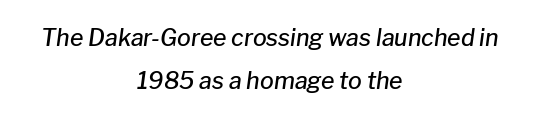
{"italic": "yes", "lean": "right", "slant_degrees": 8, "bold": "semi", "underline": "no", "align": "center", "line_spacing_ratio": 1.85, "letter_spacing": "normal", "letter_spacing_em": 0.0, "glyph_px": 23}
